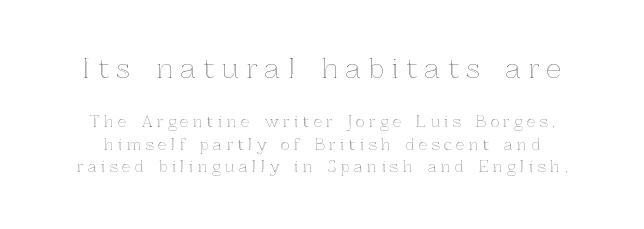
{"italic": "no", "underline": "no", "line_spacing": "normal", "line_spacing_ratio": 1.51, "letter_spacing": "wide", "letter_spacing_em": 0.3, "larger_block": "first", "size_ratio": 1.73, "glyph_px": 26}
